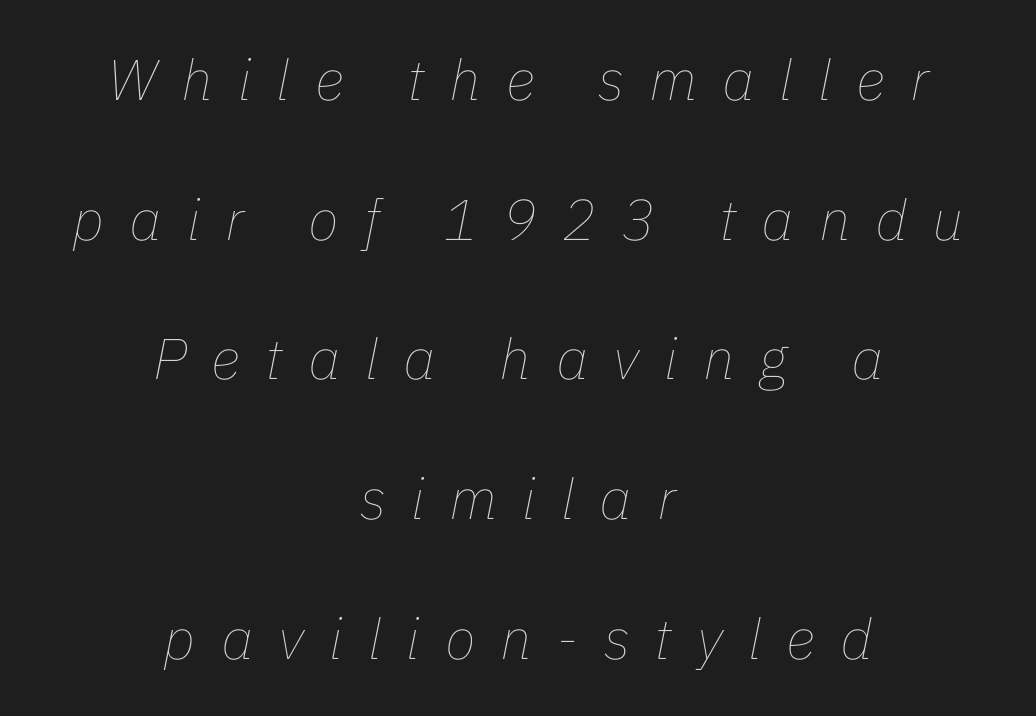
Would a proofreader flag this as italicized? Yes. Both edges are ragged and mirror each other, which tells us the setting is centered. Stroke thickness stays within the range of a standard reading face or lighter. Here the designer chose a conventional face with non-uniform glyph widths. This block would shrink considerably if given ordinary leading; it's expanded now. These lines have a slow, spaced-out rhythm from letter to letter.
